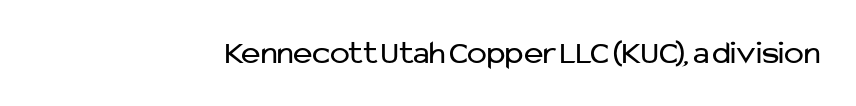
{"serif": "no", "italic": "no", "bold": "no", "weight": "regular", "width": "normal", "stroke_contrast": "low", "x_height": "medium", "monospaced": "no", "underline": "no", "letter_spacing": "normal", "letter_spacing_em": 0.0, "glyph_px": 33}
